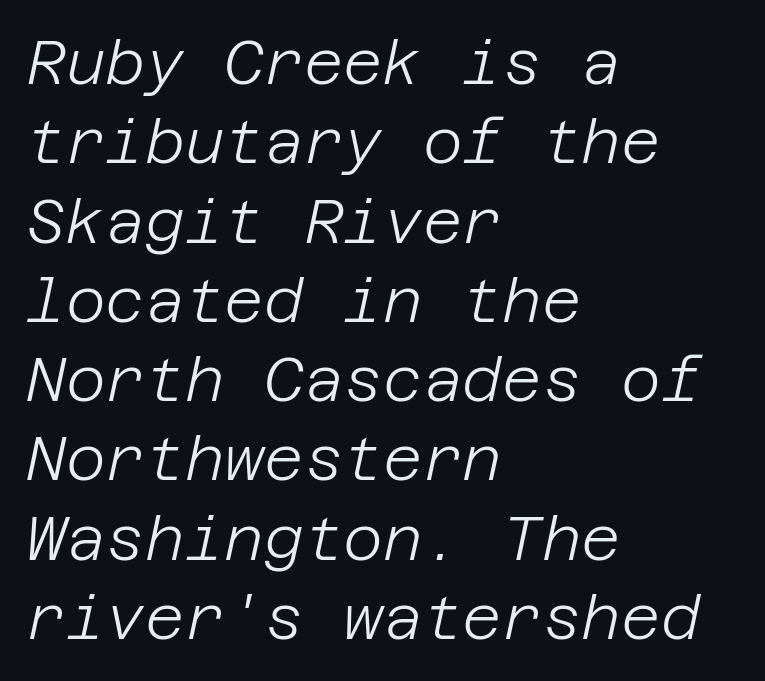
Q: Is the text bold? A: No.
Q: Is the text italic (slanted)? A: Yes, it leans right by about 12 degrees.
Q: Is the text underlined? A: No.
Q: How is the paragraph aligned? A: Left-aligned.
Q: Is the spacing between letters normal or unusually wide? A: Normal.
Q: Is the spacing between lines tight, normal or loose? A: Normal.
Q: Width (condensed, normal, or wide)? A: Normal.
Q: Stroke contrast? A: Low.
Q: x-height? A: Large.
